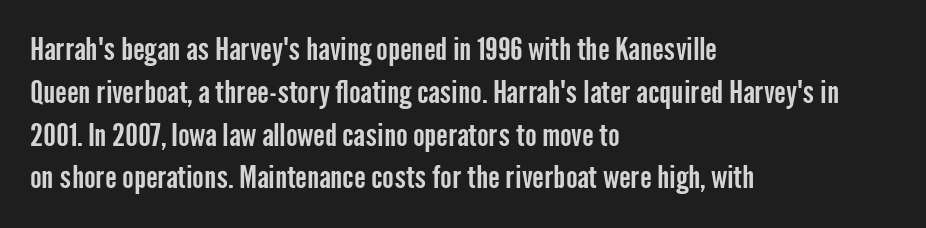
The image shows 31 px condensed sans-serif type, upright; set left-aligned, normal line spacing (1.38x), normal letter spacing, not underlined; low stroke contrast and a medium x-height.
